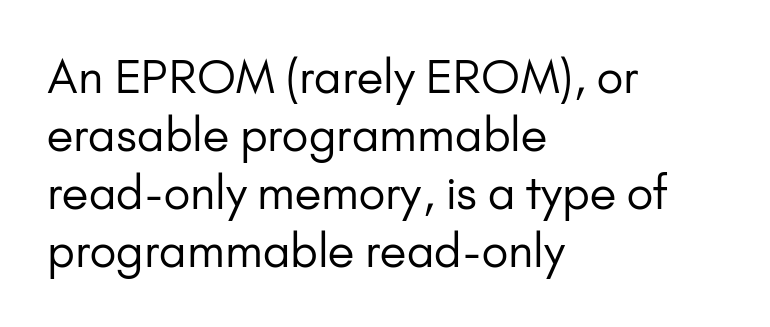
Words appear dense and cohesive because spacing is normal. A typesetter would mark this as roman, not italic. Left-aligned paragraph, ragged on the right. This sample uses a sans-serif face.
